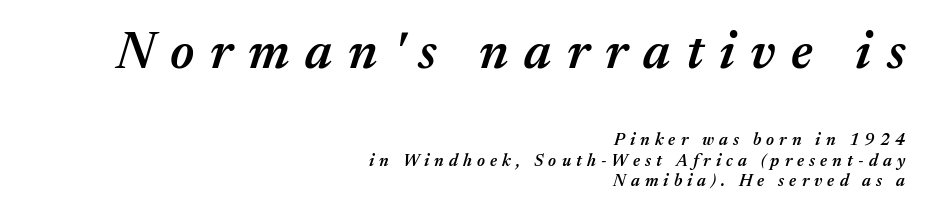
The image shows 52 px semibold type, italic (leaning right); set right-aligned, line spacing 1.19x, unusually wide letter spacing (+0.3 em), not underlined; the first (top) block is 3.06x larger; medium stroke contrast and a medium x-height.
